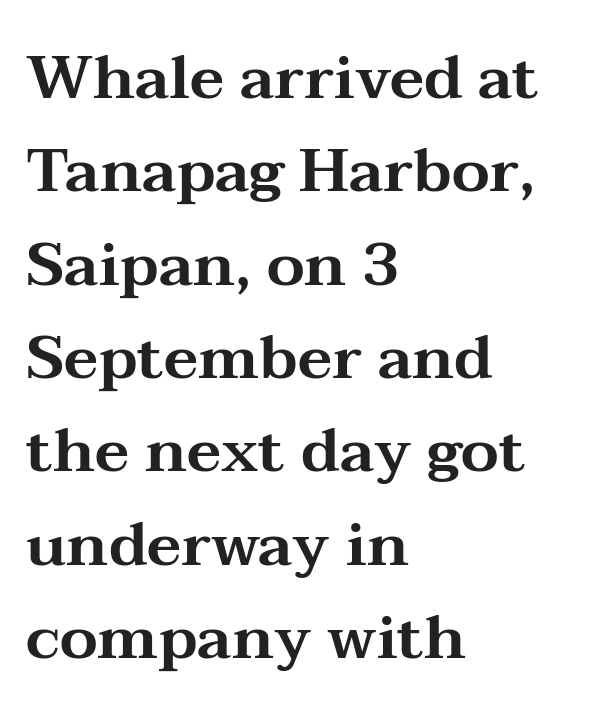
Left-aligned paragraph, ragged on the right. A typesetter would mark this as roman, not italic. You could call the tracking neutral — neither tight nor loose. The baseline area is clear.
